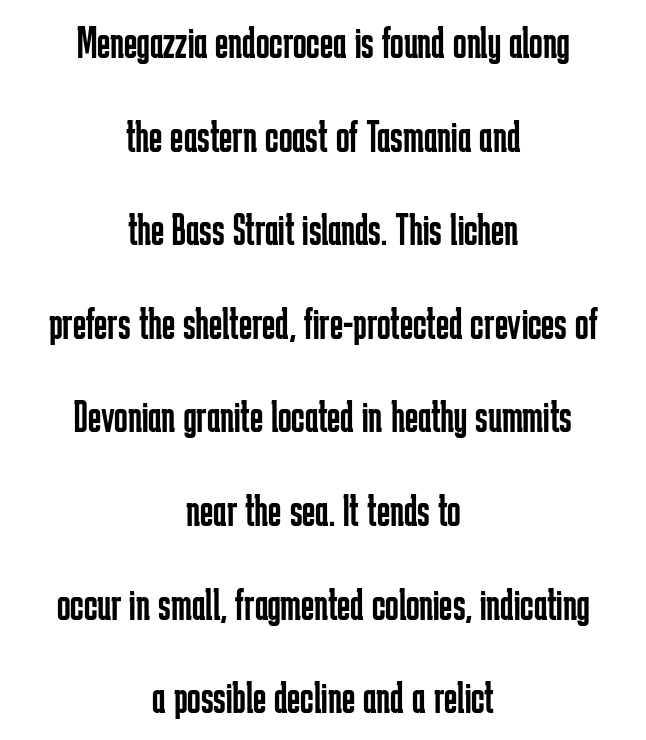
Teacher's note: observe the equal gaps on both sides — that is centered alignment. Look at the bottom of the vertical strokes: they stop flat, with no serifs. Reading down the column, the eye jumps a long way to each next line. You can tell it's not italic because the verticals are truly vertical. Students, note that the glyphs here touch the page at normal intervals.
